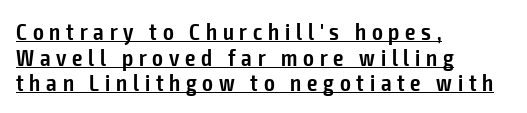
The image shows 23 px text type, upright; set left-aligned, tight line spacing (1.11x), unusually wide letter spacing (+0.25 em), underlined.
